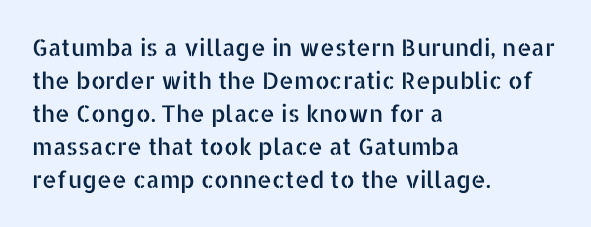
Q: Is the text italic (slanted)? A: No, it is upright.
Q: Is the text underlined? A: No.
Q: How is the paragraph aligned? A: Left-aligned.
Q: Is the spacing between letters normal or unusually wide? A: Normal.
Q: Is the spacing between lines tight, normal or loose? A: Normal.
